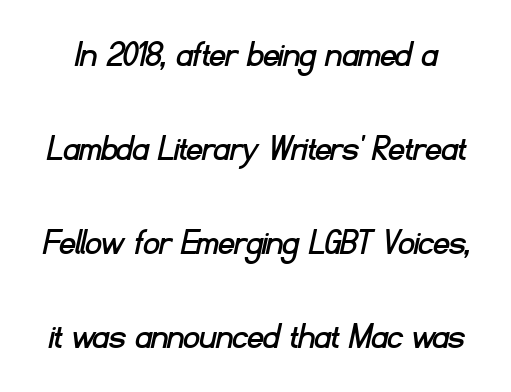
{"serif": "no", "width": "normal", "stroke_contrast": "low", "x_height": "small", "monospaced": "no", "underline": "no", "line_spacing": "loose", "line_spacing_ratio": 2.41, "letter_spacing": "normal", "letter_spacing_em": 0.0, "glyph_px": 39}
